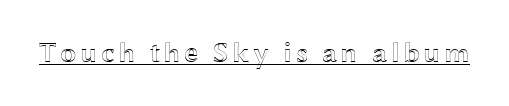
The passage shown is underscored from start to finish. The font's upright variant was chosen for this text. This sample has the flowing, uneven cadence of proportional lettering.
